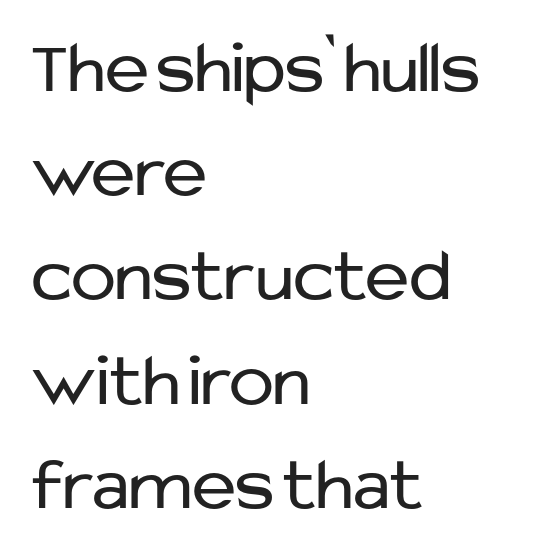
Regarding serifs, this sample does without them. The words here are not underlined. Rows of type keep a routine distance in the vertical direction. These lines were composed using upright roman letters.
